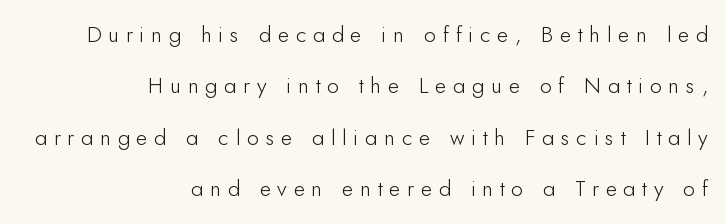
Q: Is the text bold? A: No.
Q: Is the text italic (slanted)? A: No, it is upright.
Q: Is the text underlined? A: No.
Q: How is the paragraph aligned? A: Right-aligned.
Q: Is the spacing between letters normal or unusually wide? A: Unusually wide.
Q: Is the spacing between lines tight, normal or loose? A: Loose.
